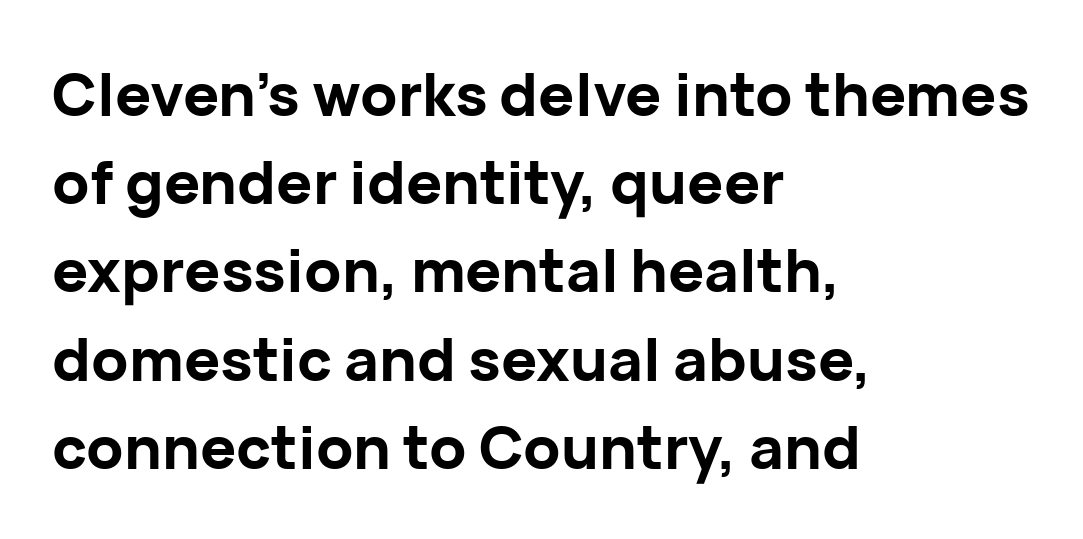
{"serif": "no", "italic": "no", "bold": "yes", "weight": "bold", "width": "normal", "stroke_contrast": "low", "x_height": "medium", "monospaced": "no", "underline": "no", "align": "left", "line_spacing": "normal", "line_spacing_ratio": 1.47, "letter_spacing": "normal", "letter_spacing_em": 0.0, "glyph_px": 60}
